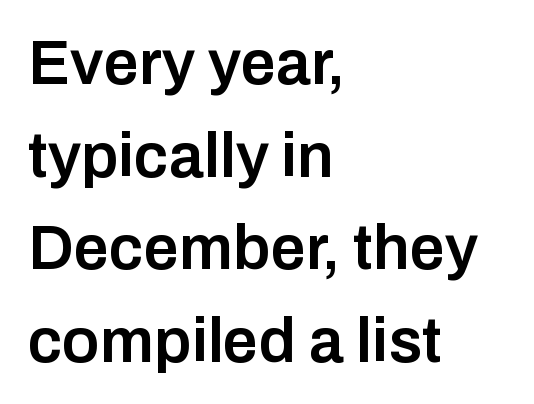
The image shows 63 px semibold sans-serif type, upright; set left-aligned, normal line spacing (1.47x), normal letter spacing, not underlined; low stroke contrast and a medium x-height.
